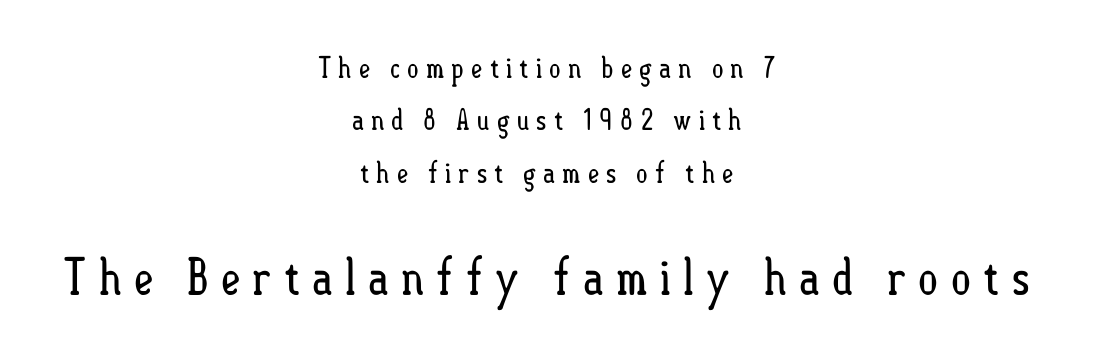
A roman cut, with each character standing at attention. Check under the words: just untouched page. Spacing verdict: proportional, widths tailored to each character. The font sits on the lighter half of the weight spectrum, regular included. What stands out about the letter spacing? Its width — letters are far apart.
